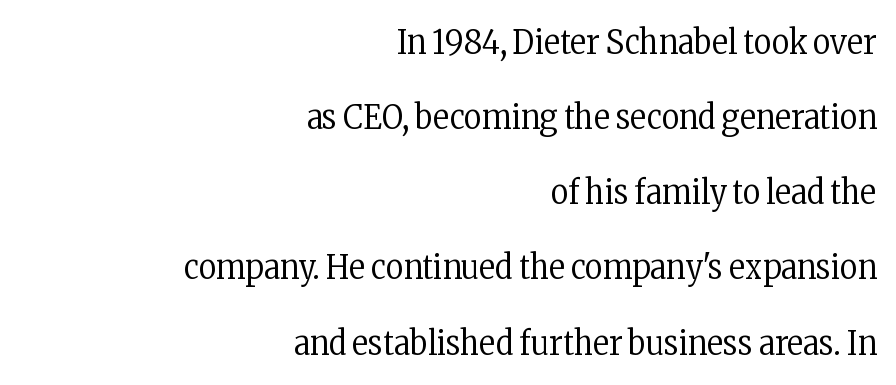
Q: Is the text bold? A: No.
Q: Is the text italic (slanted)? A: No, it is upright.
Q: Is the typeface a serif or a sans-serif typeface? A: Serif.
Q: Is the text underlined? A: No.
Q: How is the paragraph aligned? A: Right-aligned.
Q: Is the spacing between letters normal or unusually wide? A: Normal.
Q: Is the spacing between lines tight, normal or loose? A: Loose.
Q: Width (condensed, normal, or wide)? A: Condensed.
Q: Stroke contrast? A: Low.
Q: x-height? A: Medium.
Q: Monospaced? A: No.
